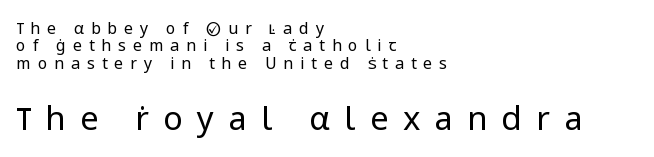
Q: Is the text bold? A: No.
Q: Is the text italic (slanted)? A: No, it is upright.
Q: Is the typeface a serif or a sans-serif typeface? A: Sans-serif.
Q: Is the text underlined? A: No.
Q: How is the paragraph aligned? A: Left-aligned.
Q: Is the spacing between letters normal or unusually wide? A: Unusually wide.
Q: Is the spacing between lines tight, normal or loose? A: Tight.
Q: Which block of text is set in a larger size, the first (top) or the second (bottom)? A: The second (bottom) one.
Q: Width (condensed, normal, or wide)? A: Normal.
Q: Stroke contrast? A: Low.
Q: x-height? A: Medium.
Q: Monospaced? A: No.
